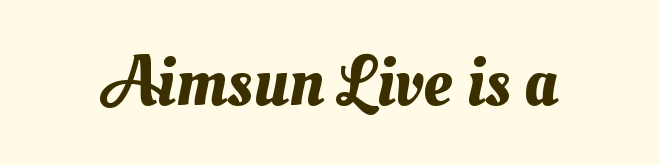
The image shows 71 px text type; set normal letter spacing, not underlined; medium stroke contrast and a small x-height.
